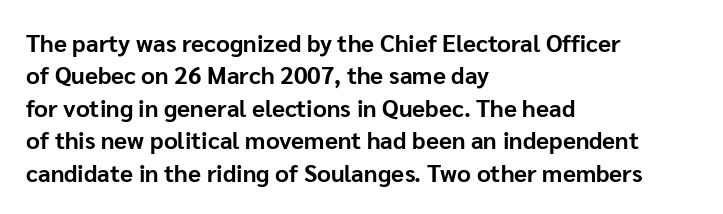
Q: Is the text bold? A: Yes.
Q: Is the text italic (slanted)? A: No, it is upright.
Q: Is the text underlined? A: No.
Q: How is the paragraph aligned? A: Left-aligned.
Q: Is the spacing between letters normal or unusually wide? A: Normal.
Q: Is the spacing between lines tight, normal or loose? A: Normal.
